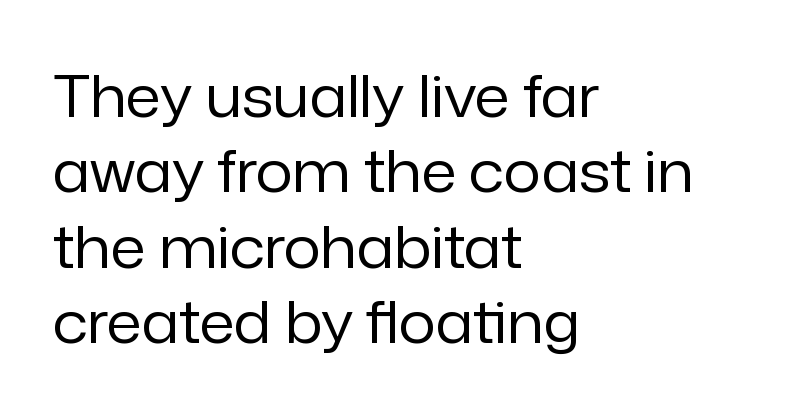
The image shows 58 px regular-weight sans-serif type, upright; set left-aligned, normal line spacing (1.3x), normal letter spacing, not underlined; low stroke contrast and a medium x-height.
